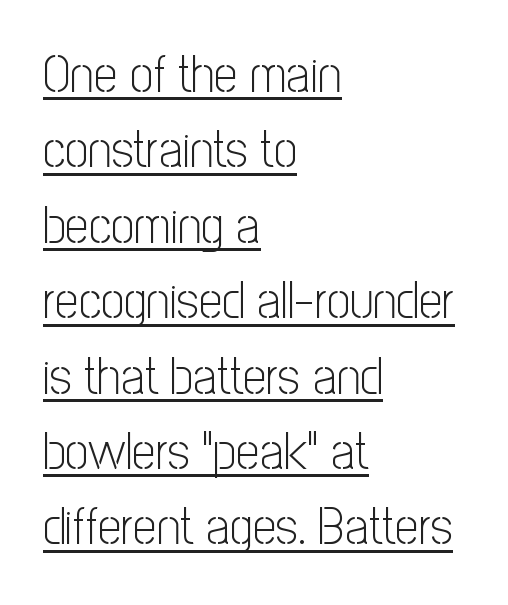
{"serif": "no", "italic": "no", "bold": "no", "weight": "light", "width": "condensed", "stroke_contrast": "low", "x_height": "medium", "monospaced": "no", "underline": "yes", "align": "left", "line_spacing": "normal", "line_spacing_ratio": 1.45, "letter_spacing": "normal", "letter_spacing_em": 0.0, "glyph_px": 52}
